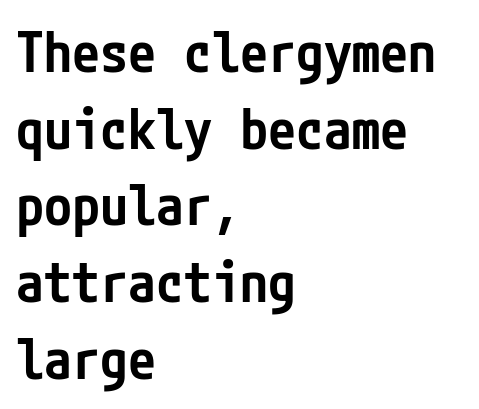
Q: Is the text bold? A: Semi-bold.
Q: Is the text italic (slanted)? A: No, it is upright.
Q: Is the typeface a serif or a sans-serif typeface? A: Sans-serif.
Q: Is the text underlined? A: No.
Q: How is the paragraph aligned? A: Left-aligned.
Q: Is the spacing between letters normal or unusually wide? A: Normal.
Q: Is the spacing between lines tight, normal or loose? A: Normal.
Q: Width (condensed, normal, or wide)? A: Condensed.
Q: Stroke contrast? A: Low.
Q: x-height? A: Medium.
